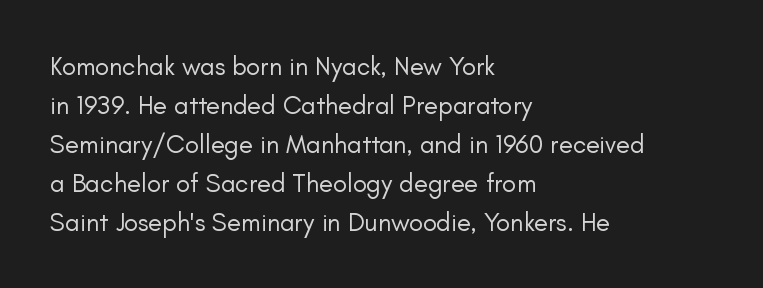
The image shows 26 px text type, upright; set left-aligned, normal line spacing (1.5x), normal letter spacing, not underlined.
